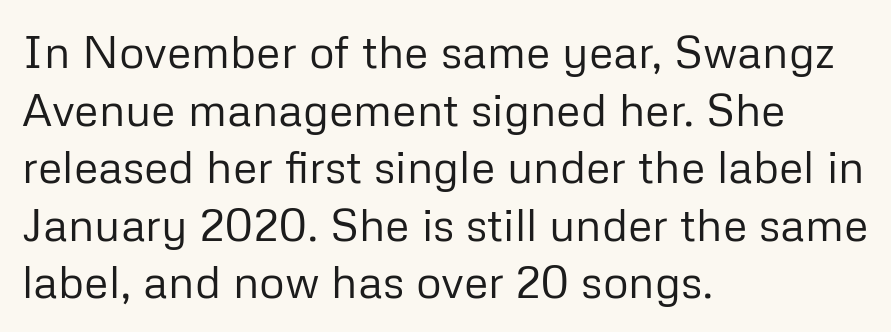
Q: Is the text bold? A: No.
Q: Is the text italic (slanted)? A: No, it is upright.
Q: Is the typeface a serif or a sans-serif typeface? A: Sans-serif.
Q: Is the text underlined? A: No.
Q: How is the paragraph aligned? A: Left-aligned.
Q: Is the spacing between letters normal or unusually wide? A: Normal.
Q: Is the spacing between lines tight, normal or loose? A: Normal.
Q: Width (condensed, normal, or wide)? A: Normal.
Q: Stroke contrast? A: Low.
Q: x-height? A: Medium.
Q: Monospaced? A: No.
